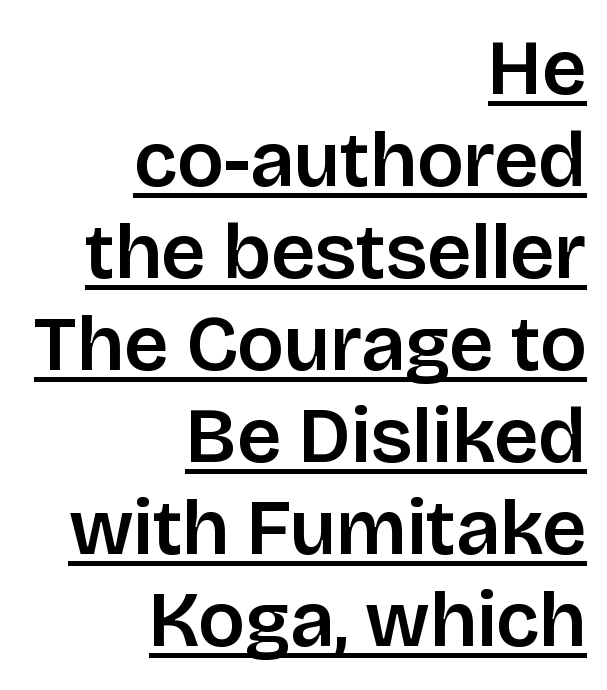
{"serif": "no", "italic": "no", "width": "normal", "stroke_contrast": "low", "x_height": "large", "monospaced": "no", "underline": "yes", "align": "right", "line_spacing_ratio": 1.18, "letter_spacing": "normal", "letter_spacing_em": 0.0, "glyph_px": 78}
